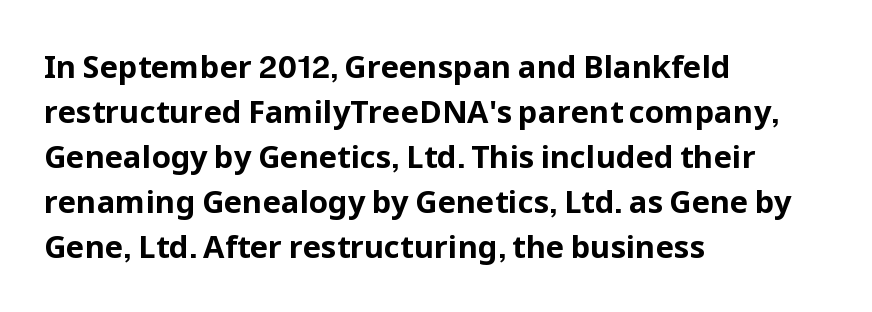
Q: Is the text bold? A: Yes.
Q: Is the text italic (slanted)? A: No, it is upright.
Q: Is the typeface a serif or a sans-serif typeface? A: Sans-serif.
Q: Is the text underlined? A: No.
Q: How is the paragraph aligned? A: Left-aligned.
Q: Is the spacing between letters normal or unusually wide? A: Normal.
Q: Is the spacing between lines tight, normal or loose? A: Normal.
Q: Width (condensed, normal, or wide)? A: Normal.
Q: Stroke contrast? A: Low.
Q: x-height? A: Medium.
Q: Monospaced? A: No.
